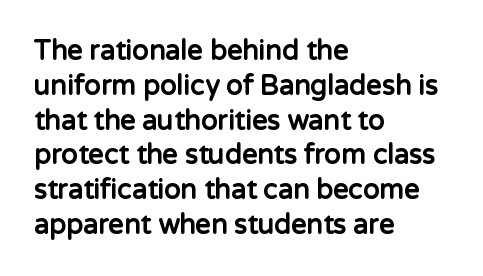
Q: Is the text bold? A: Yes.
Q: Is the text italic (slanted)? A: No, it is upright.
Q: Is the text underlined? A: No.
Q: How is the paragraph aligned? A: Left-aligned.
Q: Is the spacing between letters normal or unusually wide? A: Normal.
Q: Is the spacing between lines tight, normal or loose? A: Normal.
